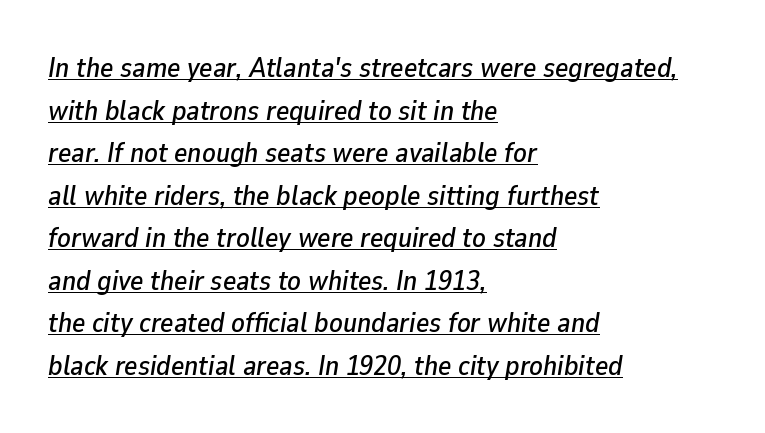
Q: Is the text italic (slanted)? A: Yes, it leans right by about 9 degrees.
Q: Is the text underlined? A: Yes.
Q: How is the paragraph aligned? A: Left-aligned.
Q: Is the spacing between letters normal or unusually wide? A: Normal.
Q: Is the spacing between lines tight, normal or loose? A: Normal.
Q: Width (condensed, normal, or wide)? A: Normal.
Q: Stroke contrast? A: Low.
Q: x-height? A: Medium.
Q: Monospaced? A: No.
